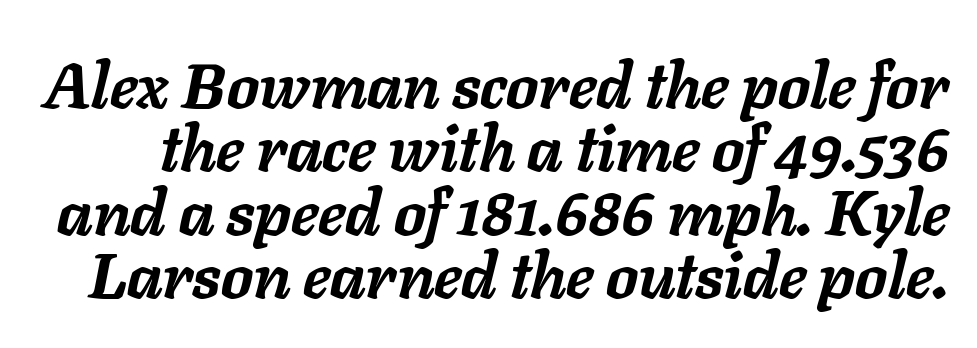
The image shows 64 px semibold type, italic (leaning right); set tight line spacing (0.99x), normal letter spacing, not underlined; low stroke contrast and a medium x-height.
